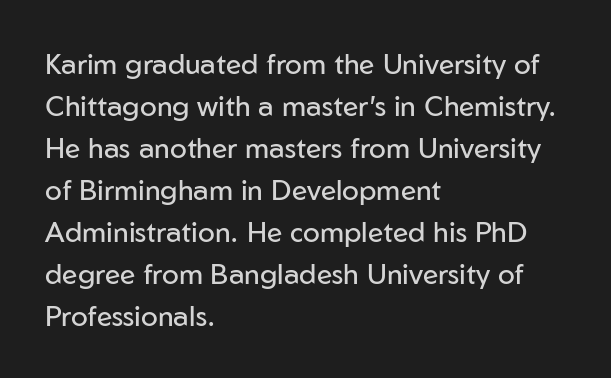
The horizontal fit of the characters is conventional and even. Unlike a traditional serif, this face leaves its strokes unadorned. You could not count columns in this text — the font is proportionally spaced. Italic? Not at all — the glyphs are vertical. The face looks like a standard text weight, possibly lighter.
